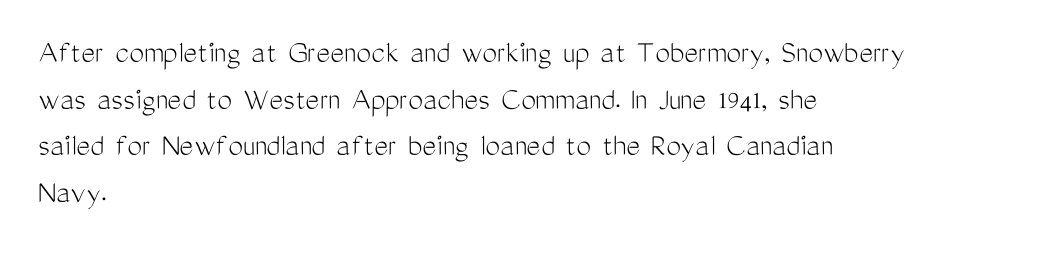
The image shows 33 px light, condensed sans-serif type, upright; set left-aligned, normal line spacing (1.41x), normal letter spacing, not underlined; medium stroke contrast and a medium x-height.
